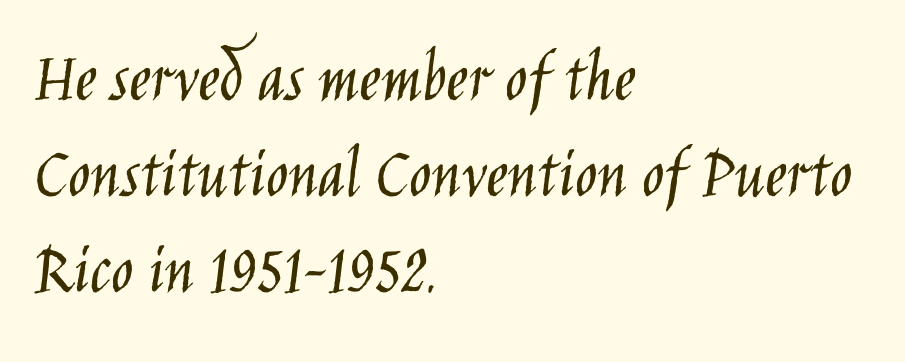
Does extra space separate the letters? No, they use regular spacing. Rows of type keep a routine distance in the vertical direction. Proportional: the letters do not fall into vertical columns. A sans-serif font was chosen for this passage. The lines are quadded left.
